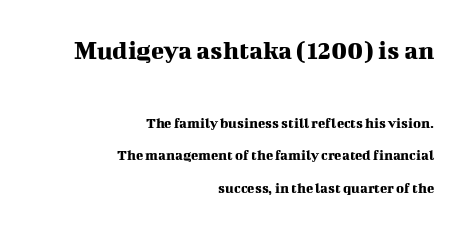
The image shows 27 px text type, upright; set right-aligned, loose line spacing (2.14x), normal letter spacing, not underlined; the first (top) block is 1.8x larger.
